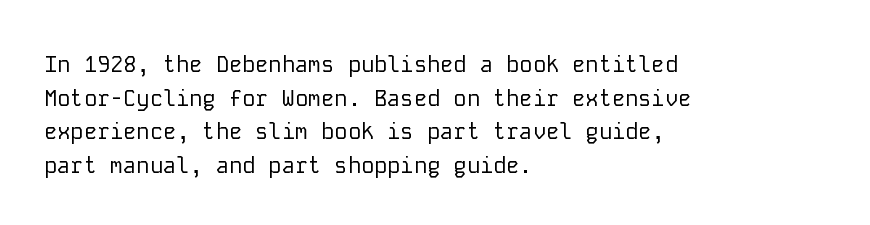
{"italic": "no", "bold": "no", "underline": "no", "align": "left", "line_spacing": "normal", "line_spacing_ratio": 1.53, "letter_spacing": "normal", "letter_spacing_em": 0.0, "glyph_px": 22}
